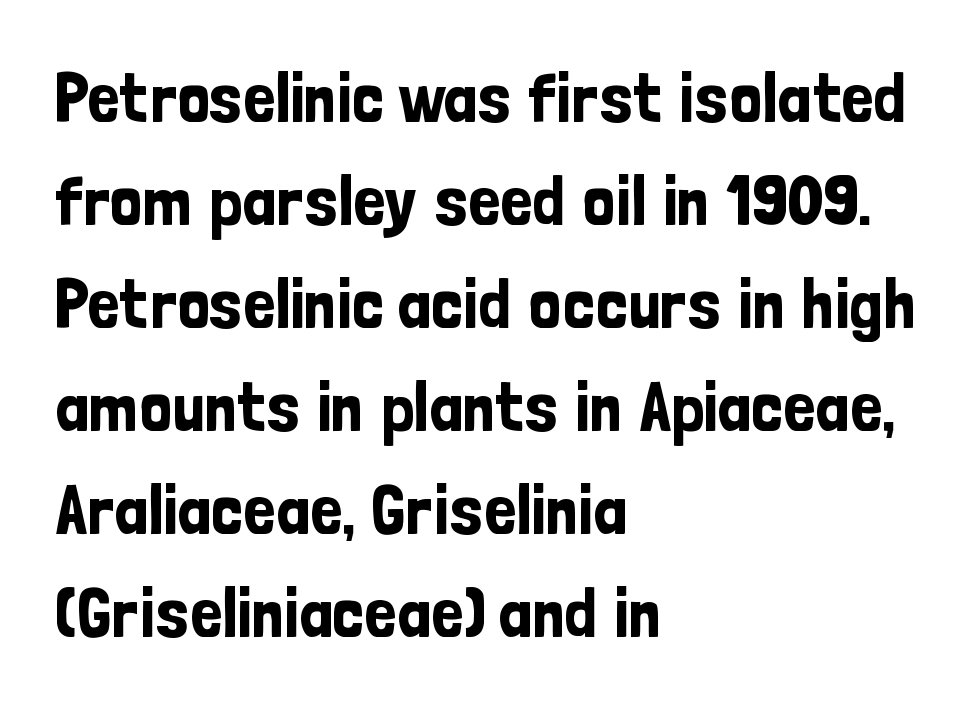
{"serif": "no", "italic": "no", "width": "condensed", "stroke_contrast": "low", "x_height": "medium", "monospaced": "no", "underline": "no", "align": "left", "line_spacing": "normal", "line_spacing_ratio": 1.45, "letter_spacing": "normal", "letter_spacing_em": 0.0, "glyph_px": 71}
